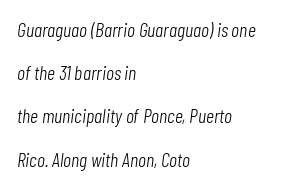
The image shows 20 px text type, italic (leaning right); set left-aligned, loose line spacing (2.16x), normal letter spacing, not underlined.
